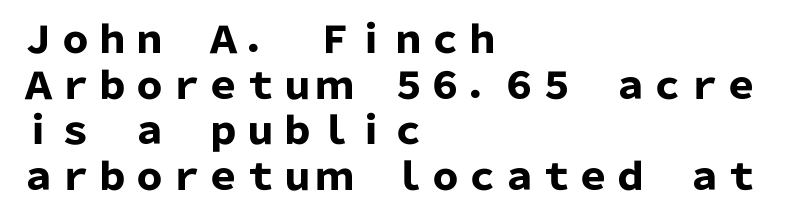
The image shows 37 px heavy sans-serif type, upright; set left-aligned, line spacing 1.23x, normal letter spacing, not underlined; low stroke contrast and a medium x-height.
